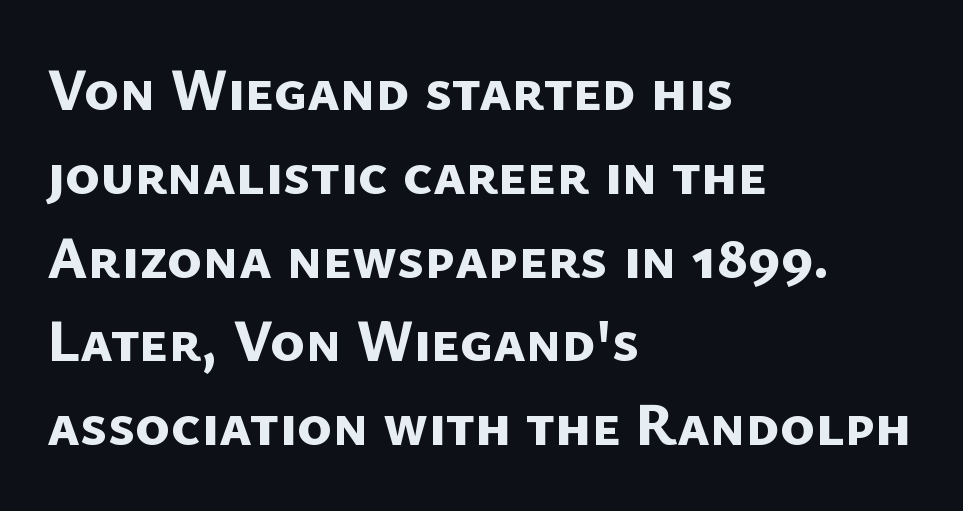
{"serif": "no", "bold": "yes", "weight": "bold", "width": "normal", "stroke_contrast": "low", "x_height": "medium", "monospaced": "no", "underline": "no", "align": "left", "line_spacing": "normal", "line_spacing_ratio": 1.42, "letter_spacing": "normal", "letter_spacing_em": 0.0, "glyph_px": 59}
